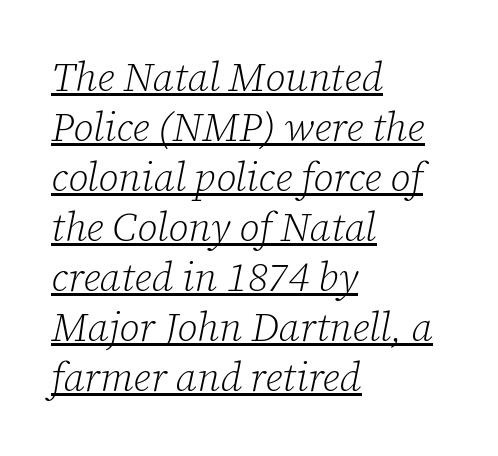
Q: Is the text bold? A: No.
Q: Is the text italic (slanted)? A: Yes, it leans right by about 12 degrees.
Q: Is the typeface a serif or a sans-serif typeface? A: Serif.
Q: Is the text underlined? A: Yes.
Q: How is the paragraph aligned? A: Left-aligned.
Q: Is the spacing between letters normal or unusually wide? A: Normal.
Q: Is the spacing between lines tight, normal or loose? A: Normal.
Q: Width (condensed, normal, or wide)? A: Normal.
Q: Stroke contrast? A: Low.
Q: x-height? A: Medium.
Q: Monospaced? A: No.
